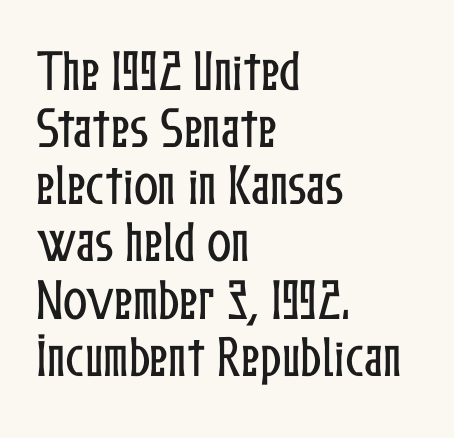
{"italic": "no", "width": "condensed", "stroke_contrast": "low", "x_height": "medium", "monospaced": "no", "underline": "no", "align": "left", "line_spacing": "normal", "line_spacing_ratio": 1.27, "letter_spacing": "normal", "letter_spacing_em": 0.0, "glyph_px": 45}
